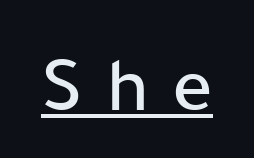
Proportional: the letters do not fall into vertical columns. The string is rendered with underlining switched on. Look at the bottom of the vertical strokes: they stop flat, with no serifs. Tracking value appears strongly positive — letters spread wide. Every stem runs plumb, perpendicular to the baseline.
